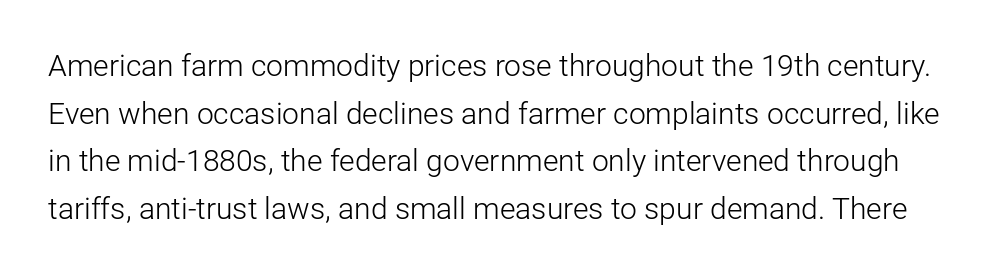
{"serif": "no", "italic": "no", "bold": "no", "weight": "light", "width": "normal", "stroke_contrast": "low", "x_height": "medium", "monospaced": "no", "underline": "no", "line_spacing": "normal", "line_spacing_ratio": 1.59, "letter_spacing": "normal", "letter_spacing_em": 0.0, "glyph_px": 30}
